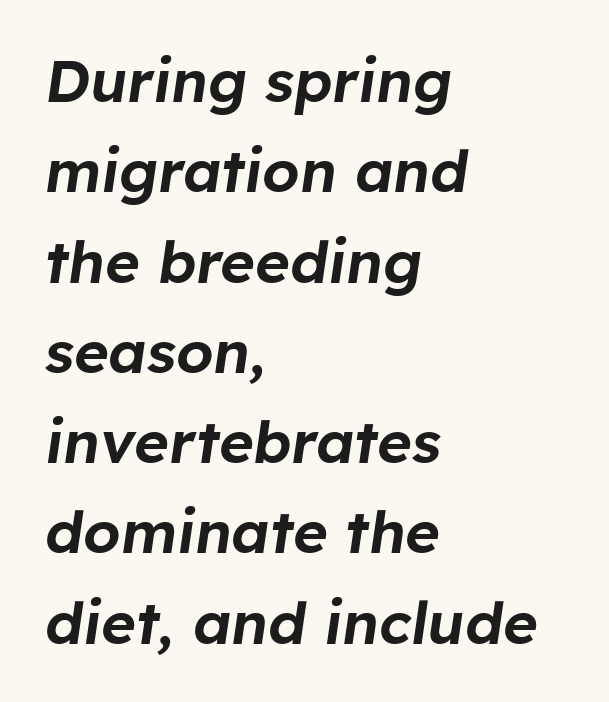
The image shows 59 px text type, italic (leaning right); set left-aligned, normal line spacing (1.53x), normal letter spacing, not underlined; low stroke contrast and a medium x-height.
